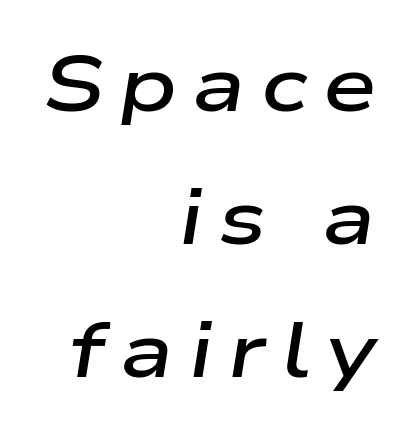
A typesetter would mark this as italic. Is the type bold? Partly — it's a semibold, heavier than regular but not fully bold. This rendering uses right alignment, leaving the left contour irregular. Caption: expanded tracking, letters set apart.
